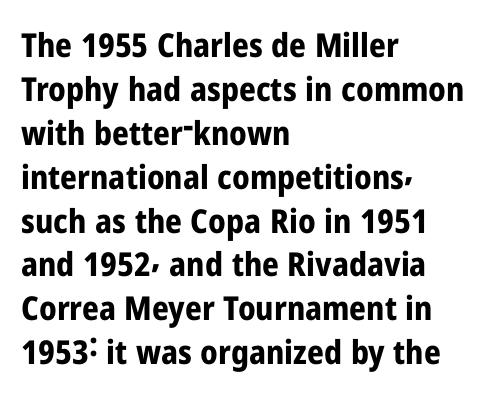
This is roman type, the default non-slanted kind. The letters advance in unequal steps, a hallmark of proportional type. I'd call this a sans setting — the letters go barefoot. The space between consecutive lines is moderate. Check the space under the baseline: it is left empty.
